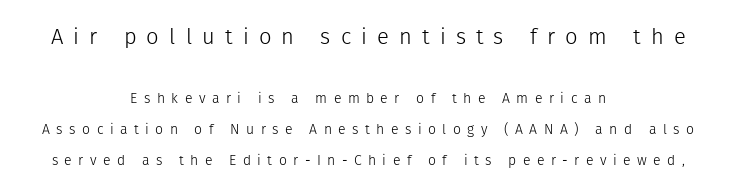
The image shows 22 px text type, upright; set centered, loose line spacing (2.21x), unusually wide letter spacing (+0.46 em), not underlined; the first (top) block is 1.57x larger.
